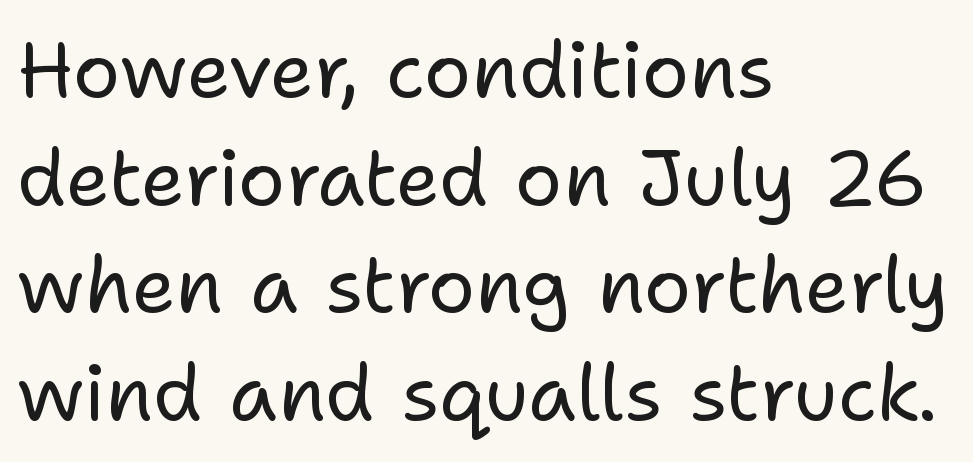
The image shows 78 px regular-weight sans-serif type, upright; set left-aligned, normal line spacing (1.38x), normal letter spacing, not underlined; low stroke contrast and a medium x-height.
